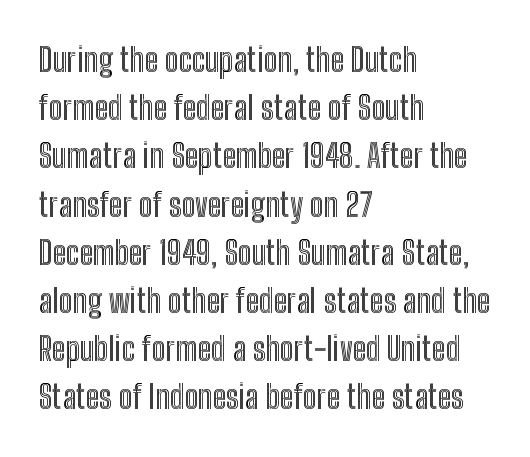
The image shows 33 px condensed type, upright; set left-aligned, normal line spacing (1.46x), normal letter spacing, not underlined; a medium x-height.
